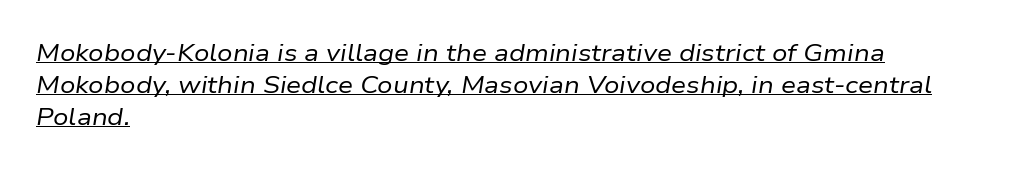
Q: Is the text bold? A: No.
Q: Is the text italic (slanted)? A: Yes, it leans right by about 9 degrees.
Q: Is the text underlined? A: Yes.
Q: How is the paragraph aligned? A: Left-aligned.
Q: Is the spacing between letters normal or unusually wide? A: Normal.
Q: Is the spacing between lines tight, normal or loose? A: Normal.
